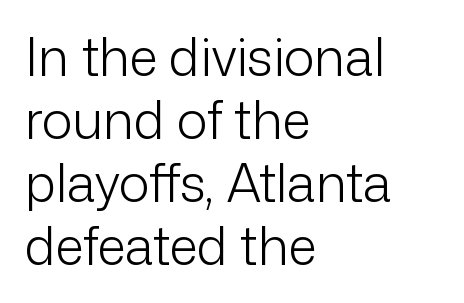
The ragged edge is on the right, which tells us the setting is flush left. The gap between lines stays unmarked. This sample uses plain, unmodified letter spacing. The rendering uses natural spacing where letterforms have individual widths.
